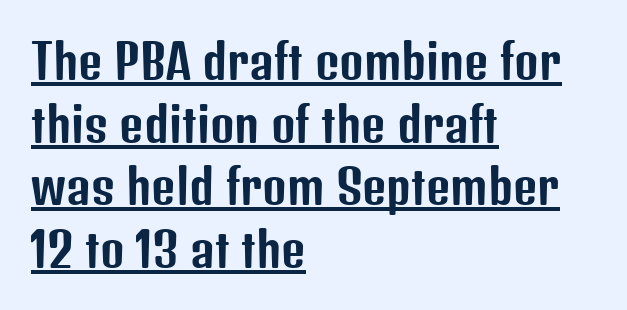
Q: Is the text italic (slanted)? A: No, it is upright.
Q: Is the typeface a serif or a sans-serif typeface? A: Sans-serif.
Q: Is the text underlined? A: Yes.
Q: How is the paragraph aligned? A: Left-aligned.
Q: Is the spacing between letters normal or unusually wide? A: Normal.
Q: Is the spacing between lines tight, normal or loose? A: Normal.
Q: Width (condensed, normal, or wide)? A: Condensed.
Q: Stroke contrast? A: Low.
Q: x-height? A: Medium.
Q: Monospaced? A: No.
